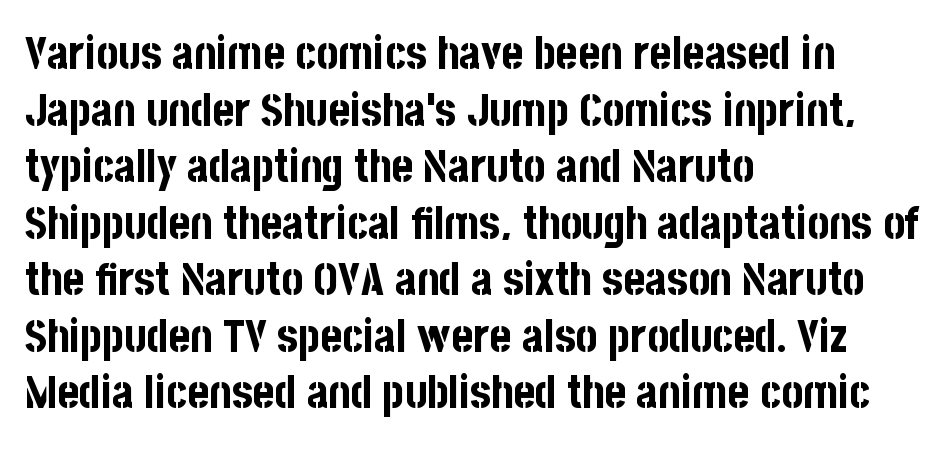
{"serif": "no", "italic": "no", "bold": "yes", "weight": "bold", "width": "condensed", "stroke_contrast": "low", "x_height": "large", "monospaced": "no", "underline": "no", "align": "left", "line_spacing_ratio": 1.23, "letter_spacing": "normal", "letter_spacing_em": 0.0, "glyph_px": 46}
